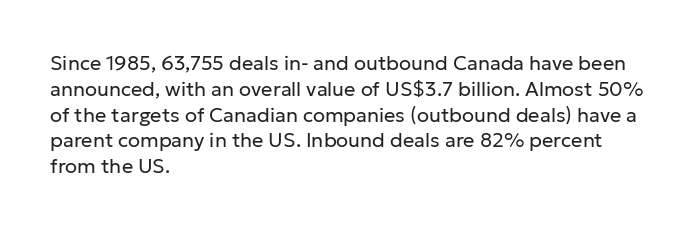
Interline gaps are of average width in this sample. Style check: upright. Tracking here is standard; glyphs follow each other at the usual distance. Stroke mass is kept to a normal reading level or below. Beneath every word, the page is bare. Leftover space on each line is placed entirely after the last word.
